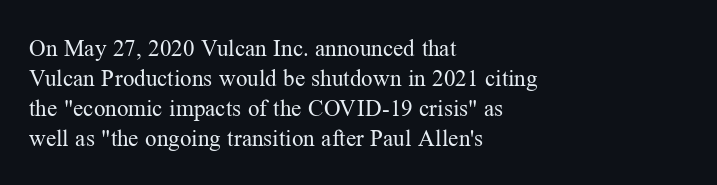
The lines are quadded left. The font sits on the lighter half of the weight spectrum, regular included. Tracking here is standard; glyphs follow each other at the usual distance. Italic? Not at all — the glyphs are vertical. Rule under the text: the space is simply empty.
